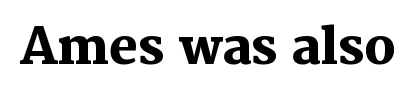
{"serif": "yes", "italic": "no", "bold": "yes", "weight": "heavy", "width": "normal", "stroke_contrast": "medium", "x_height": "medium", "monospaced": "no", "underline": "no", "letter_spacing": "normal", "letter_spacing_em": 0.0, "glyph_px": 49}
